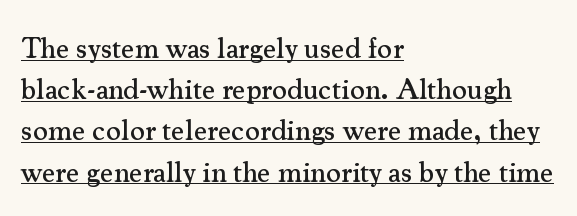
Spacing verdict: proportional, widths tailored to each character. Leftover space on each line is placed entirely after the last word. Descenders here cross a horizontal rule under the line. The face used here is seriffed, in the tradition of book romans. Compared with typical body copy, the letter spacing here is the same.
